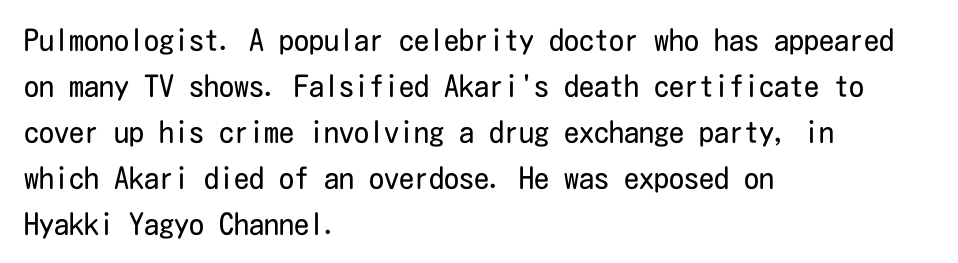
The image shows 30 px regular-weight, condensed sans-serif type, upright; set left-aligned, normal line spacing (1.53x), normal letter spacing, not underlined; low stroke contrast and a medium x-height.
